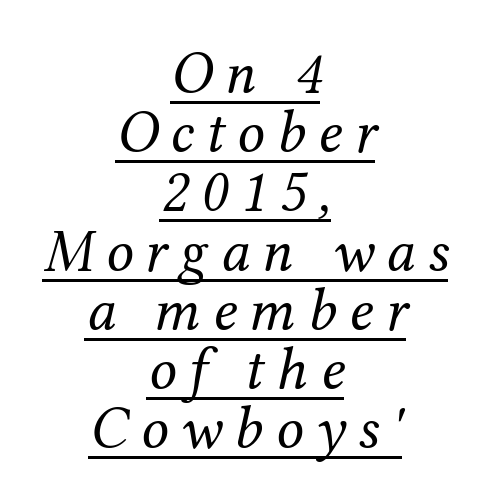
This sample carries an underscore along the baseline area. On a weight scale, this lands at 450 or below. A centered setting, common on invitations and titles, is used for this passage. Tall strokes in this sample are angled rather than plumb. The tracking reads as deliberately expanded to a designer's eye.
